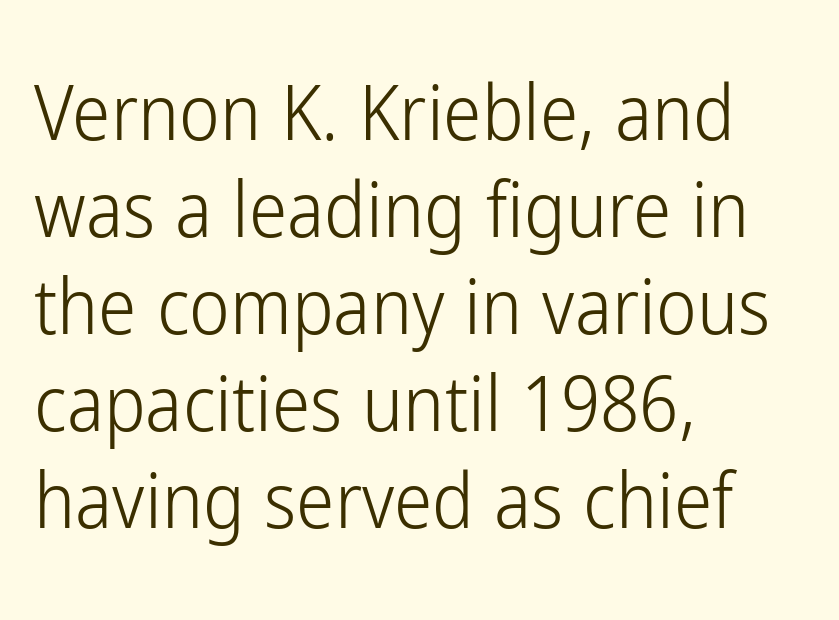
Stem width sits at or under what a default text font uses. Beneath every word, the page is bare. Think of a printed novel: that variable character pitch is what you see here. Each line starts at the same left margin while the right side varies. Nope, not italic — everything's standing straight. The letters sit at their default tracking, neither squeezed nor spread.
